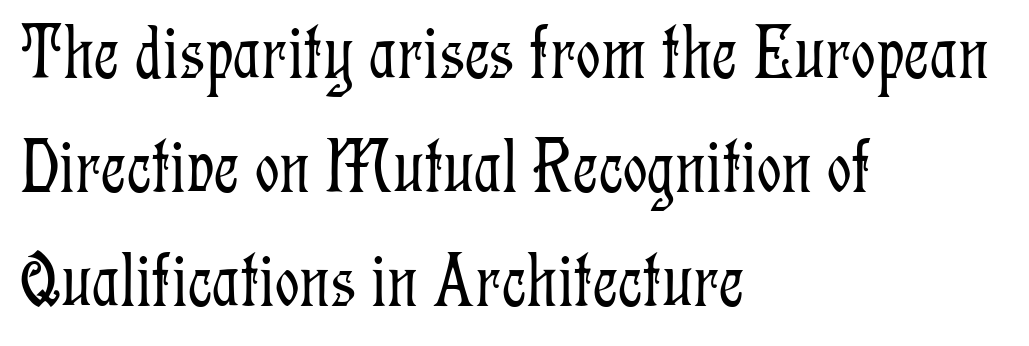
Q: Is the text bold? A: No.
Q: Is the text italic (slanted)? A: No, it is upright.
Q: Is the typeface a serif or a sans-serif typeface? A: Serif.
Q: Is the text underlined? A: No.
Q: How is the paragraph aligned? A: Left-aligned.
Q: Is the spacing between letters normal or unusually wide? A: Normal.
Q: Is the spacing between lines tight, normal or loose? A: Normal.
Q: Width (condensed, normal, or wide)? A: Condensed.
Q: Stroke contrast? A: Low.
Q: x-height? A: Medium.
Q: Monospaced? A: No.
